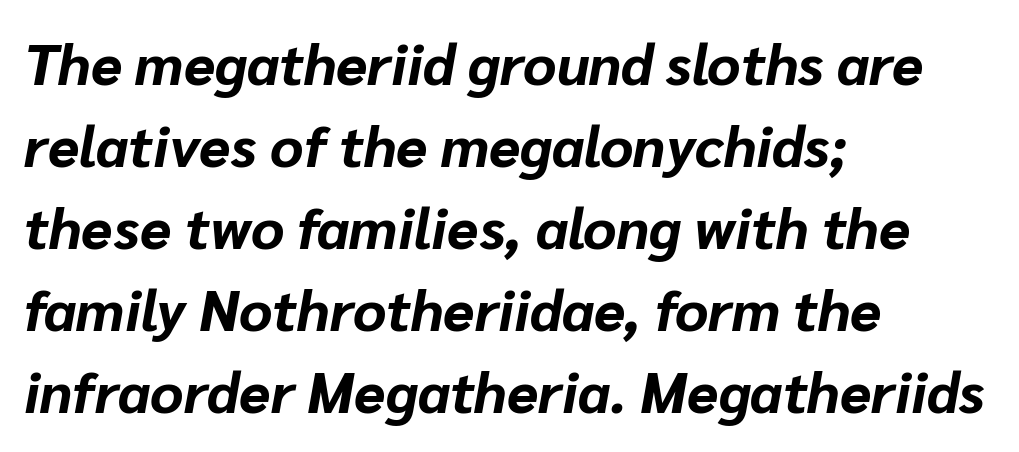
Q: Is the text bold? A: Yes.
Q: Is the text italic (slanted)? A: Yes, it leans right by about 10 degrees.
Q: Is the text underlined? A: No.
Q: How is the paragraph aligned? A: Left-aligned.
Q: Is the spacing between letters normal or unusually wide? A: Normal.
Q: Is the spacing between lines tight, normal or loose? A: Normal.
Q: Width (condensed, normal, or wide)? A: Normal.
Q: Stroke contrast? A: Low.
Q: x-height? A: Medium.
Q: Monospaced? A: No.
